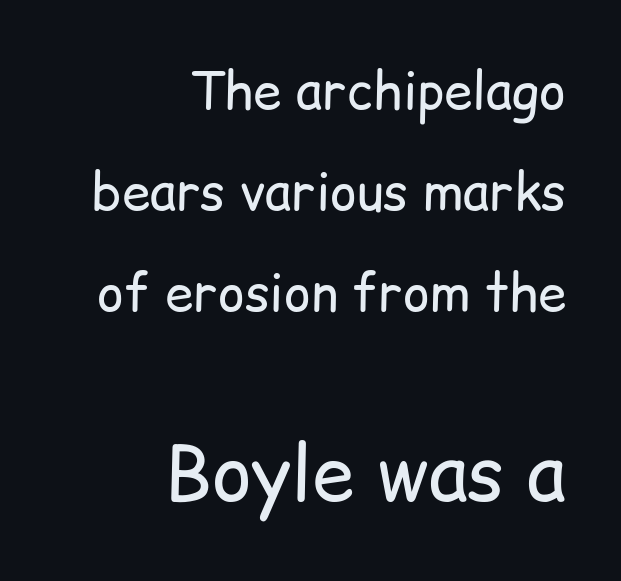
The image shows 76 px regular-weight sans-serif type, upright; set right-aligned, loose line spacing (1.98x), normal letter spacing, not underlined; the second (bottom) block is 1.49x larger; low stroke contrast and a medium x-height.
